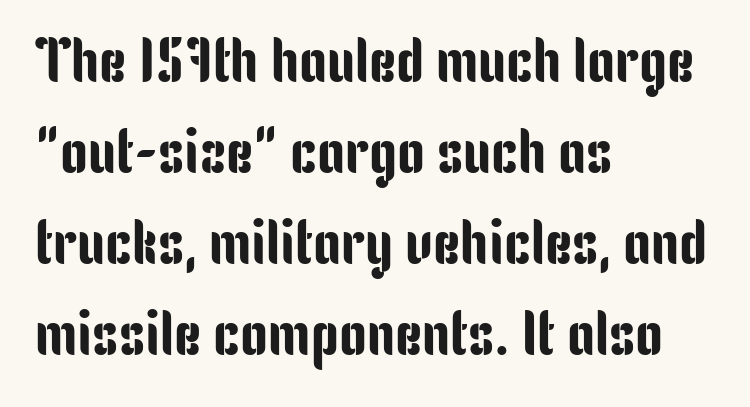
The image shows 62 px condensed sans-serif type, upright; set left-aligned, normal line spacing (1.47x), normal letter spacing, not underlined; low stroke contrast and a medium x-height.
